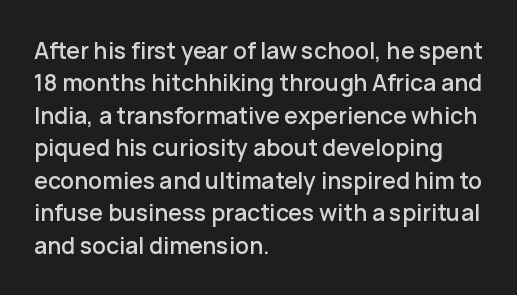
Rule under the text: the space is simply empty. Glyph-to-glyph distance matches everyday printed text. This block has exactly the height ordinary leading produces. Every character sits straight up, as roman type does. Teacher's note: observe the even left margin — that is flush-left alignment.
